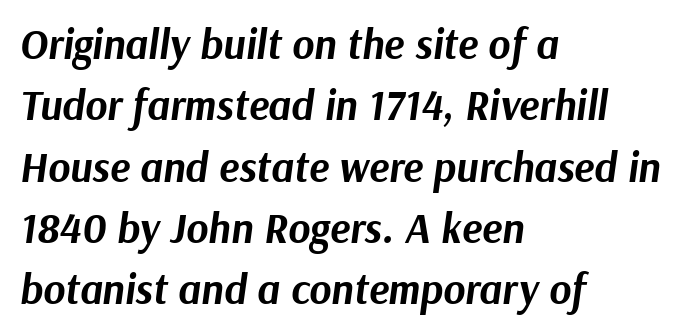
If you drew a ruler down the left edge, every line would touch it. These lines sit exactly where default settings would place them. Observe the lean: these are italic letterforms. Typesetter's note: full bold, strokes at maximum text heaviness. The space directly below the letters is spotless.
